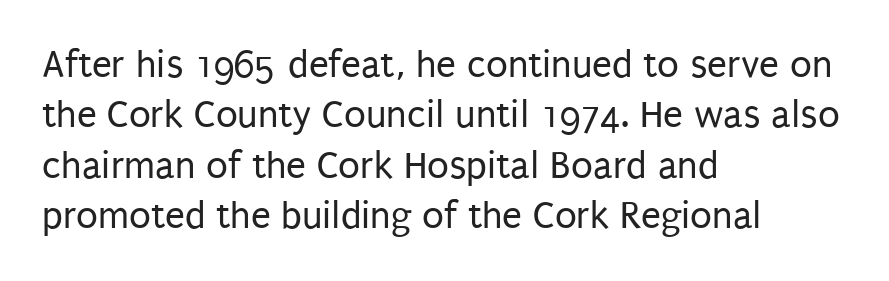
The image shows 40 px regular-weight, condensed sans-serif type, upright; set left-aligned, normal line spacing (1.26x), normal letter spacing, not underlined; low stroke contrast and a large x-height.
